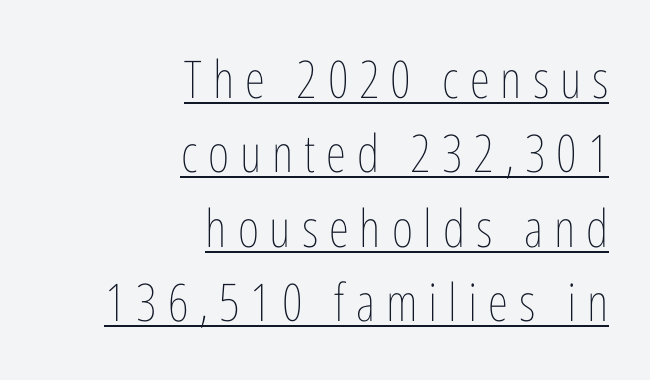
The image shows 52 px thin, condensed type, upright; set right-aligned, normal line spacing (1.43x), unusually wide letter spacing (+0.21 em), underlined; low stroke contrast and a medium x-height.
